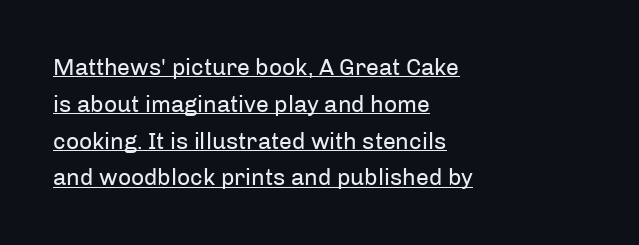
The text block is weighted toward the left margin, trailing off unevenly rightward. The gaps between neighbouring characters are ordinary and unremarkable. Compared with a typical body face, this is equally light or lighter still. The rendering uses the underline text-decoration. Line spacing here is normal.
